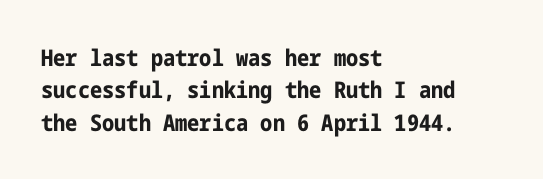
The space directly below the letters is spotless. A dark, heavy texture on the line: the type is bold. Every row of glyphs begins at an identical x-position on the left. Posture: vertical.
